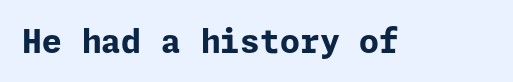
The image shows 32 px bold sans-serif type, upright; set normal letter spacing, not underlined; low stroke contrast and a medium x-height.
